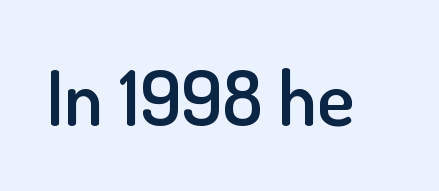
Is this a fixed-width face? No — the glyphs have proportional, varying widths. The horizontal fit of the characters is conventional and even. Descenders hang freely into open space. In terms of letterform style, serifs are entirely absent.
